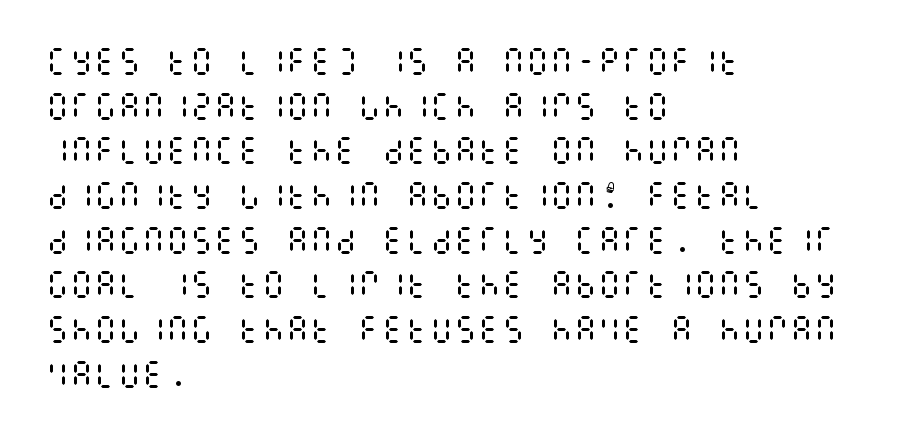
{"italic": "no", "bold": "no", "weight": "regular", "width": "condensed", "stroke_contrast": "medium", "x_height": "large", "underline": "no", "align": "left", "line_spacing": "normal", "line_spacing_ratio": 1.49, "letter_spacing": "normal", "letter_spacing_em": 0.0, "glyph_px": 30}
